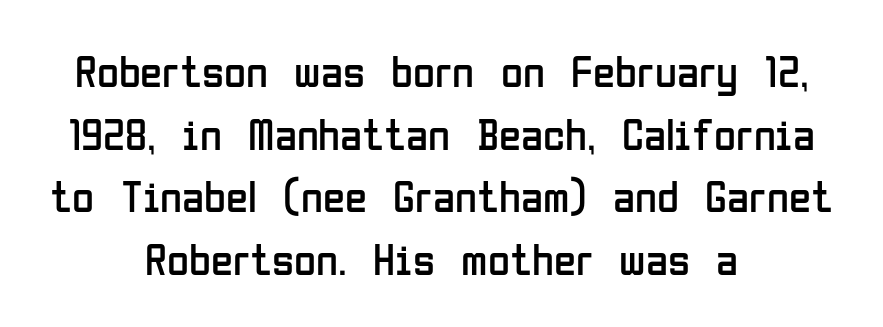
Centered paragraph, ragged on both sides. Character widths vary here, with narrow letters taking less room than wide ones. The strokes carry an ordinary text weight at most. The designer left line spacing at the default. Posture: straight, roman, zero tilt.
